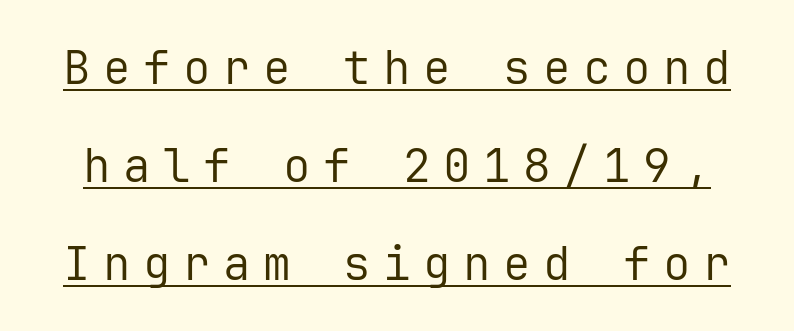
Q: Is the text bold? A: No.
Q: Is the text italic (slanted)? A: No, it is upright.
Q: Is the typeface a serif or a sans-serif typeface? A: Sans-serif.
Q: Is the text underlined? A: Yes.
Q: Is the spacing between letters normal or unusually wide? A: Unusually wide.
Q: Is the spacing between lines tight, normal or loose? A: Loose.
Q: Width (condensed, normal, or wide)? A: Normal.
Q: Stroke contrast? A: Low.
Q: x-height? A: Medium.
Q: Monospaced? A: Yes.
